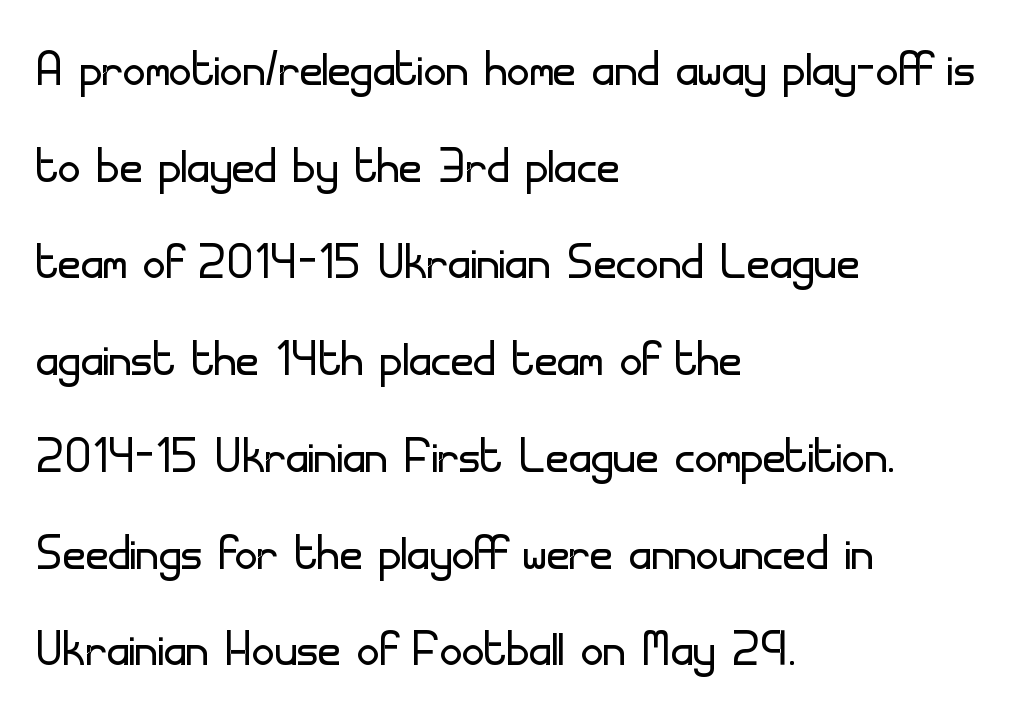
The image shows 62 px light sans-serif type, upright; set left-aligned, normal line spacing (1.56x), normal letter spacing, not underlined; low stroke contrast and a small x-height.
